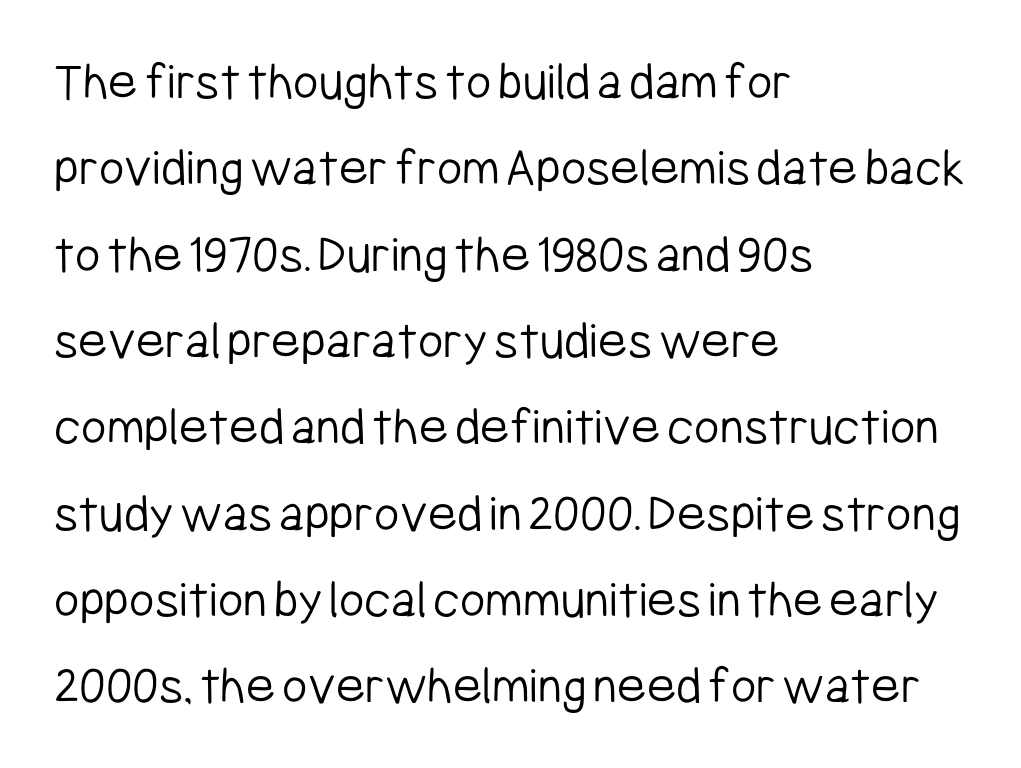
The face used here is proportionally spaced, like ordinary book or web type. Compared with typical body copy, the letter spacing here is the same. In terms of posture, this sample is upright. Stem width sits at or under what a default text font uses. Every row of glyphs begins at an identical x-position on the left.
